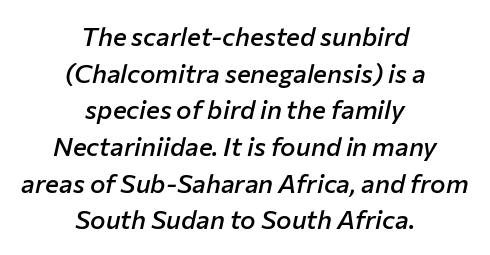
The image shows 26 px text type, italic (leaning right); set centered, normal line spacing (1.41x), normal letter spacing, not underlined.
